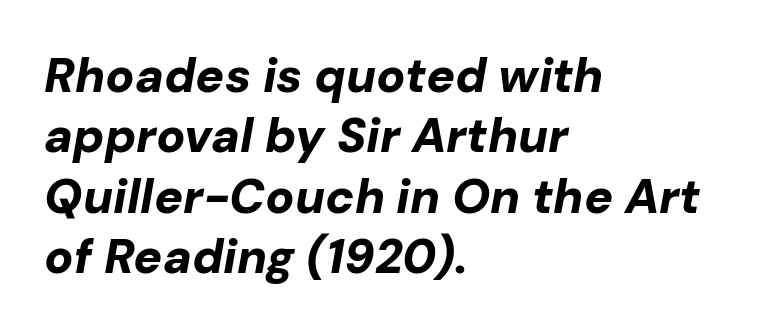
Q: Is the text bold? A: Yes.
Q: Is the text italic (slanted)? A: Yes, it leans right by about 10 degrees.
Q: Is the text underlined? A: No.
Q: How is the paragraph aligned? A: Left-aligned.
Q: Is the spacing between letters normal or unusually wide? A: Normal.
Q: Is the spacing between lines tight, normal or loose? A: Normal.
Q: Width (condensed, normal, or wide)? A: Normal.
Q: Stroke contrast? A: Low.
Q: x-height? A: Medium.
Q: Monospaced? A: No.
